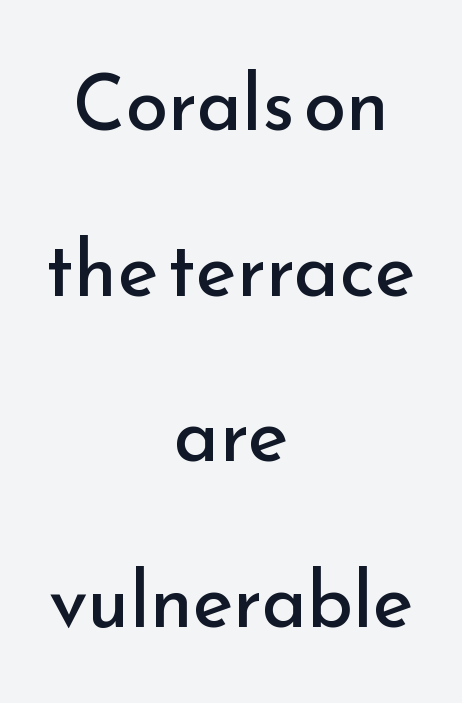
Designer's note — italics off, roman on. Typeset on center — no edge is straight. Think of a printed novel: that variable character pitch is what you see here. The passage shown has conventional tracking throughout.
